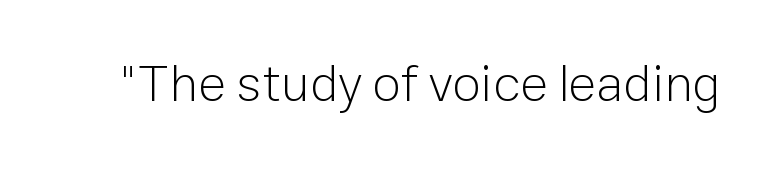
The image shows 52 px light sans-serif type, upright; set normal letter spacing, not underlined; low stroke contrast and a medium x-height.
